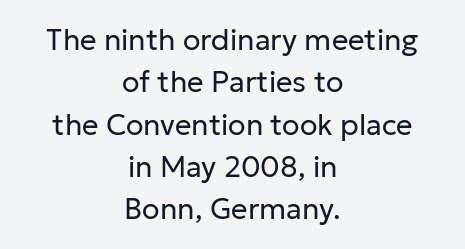
Is the type heavy? It reads as light-to-regular instead. The rendering keeps characters at their native spacing. The face used here is a sans, in the tradition of grotesques and geometrics. Compared with typical paragraphs, the rows here are spaced about the same.
